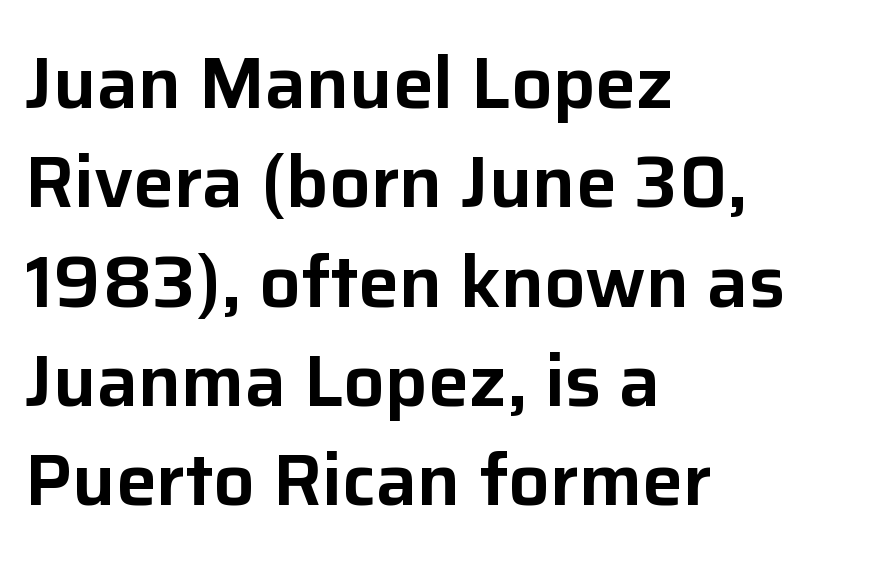
Leading: standard. Line starts are locked; line ends wander. The letters sit at their default tracking, neither squeezed nor spread. Unmarked baselines from the first word to the last. Varying glyph widths throughout — classic text-font behaviour.
